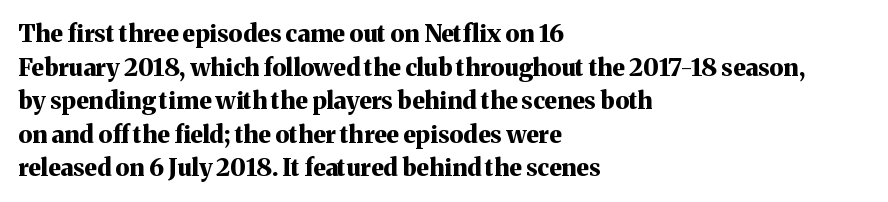
Any mark beneath the type? The region is blank. Regular leading. The face used here is rendered with its standard letterfit. These words are printed bold, with thick strokes throughout. Italic? Not at all — the glyphs are vertical. Left-aligned paragraph, ragged on the right.
